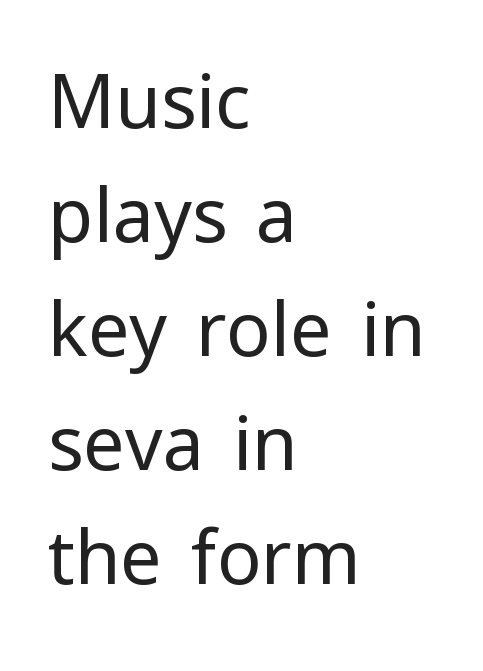
{"serif": "no", "italic": "no", "bold": "no", "weight": "regular", "width": "normal", "stroke_contrast": "low", "x_height": "medium", "monospaced": "no", "underline": "no", "align": "left", "line_spacing": "normal", "line_spacing_ratio": 1.54, "letter_spacing": "normal", "letter_spacing_em": 0.0, "glyph_px": 74}
